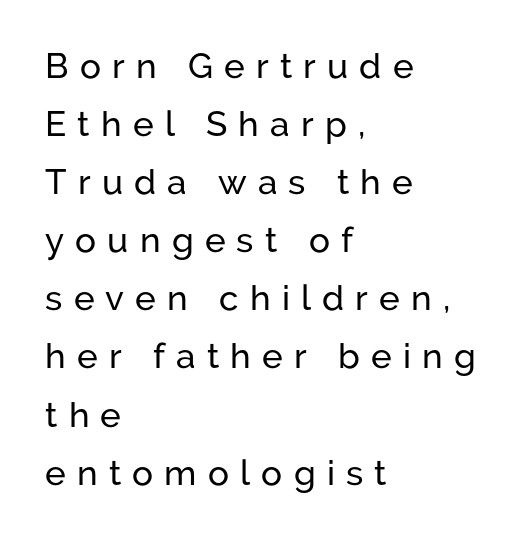
The typeface chosen for these lines omits serifs. The space beneath each line is pristine and unruled. A typesetter would call this heavily tracked-out type. The setting favours the left margin, as ordinary paragraphs usually do. Here the designer chose a conventional face with non-uniform glyph widths. Line spacing here is normal.
